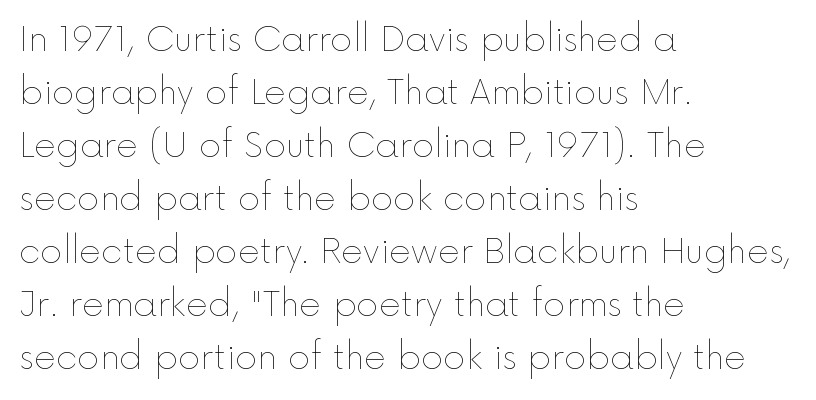
The image shows 34 px thin type, upright; set left-aligned, normal line spacing (1.56x), normal letter spacing, not underlined; a medium x-height.
